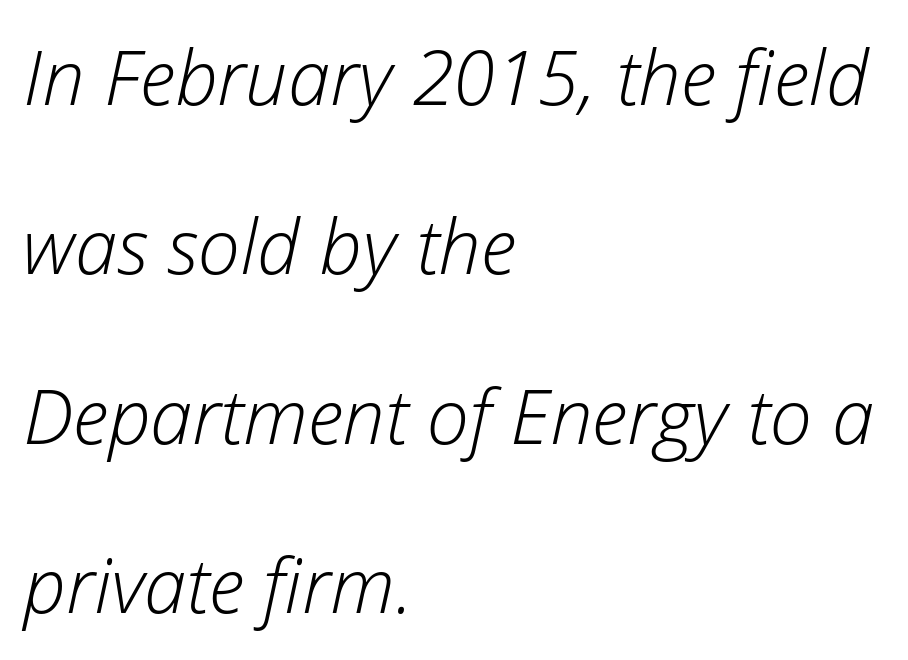
Rule under the text: the space is simply empty. This sample is left-justified, so line endings fall wherever the words run out. No chunkiness to these letters — they're not bold. Here the designer chose a conventional face with non-uniform glyph widths.
